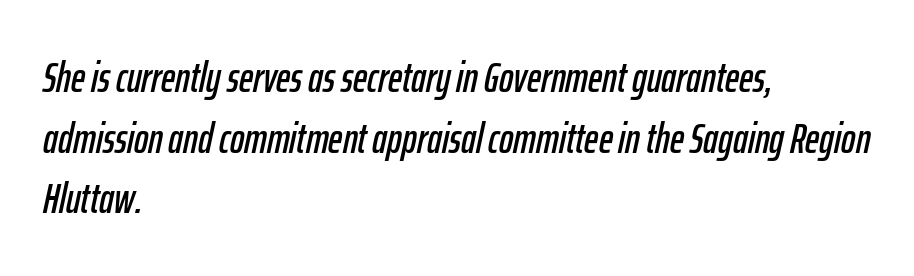
Does extra space separate the letters? No, they use regular spacing. The lettering tilts uniformly, giving the passage an italic look. Character widths vary here, with narrow letters taking less room than wide ones. These lines are set flush left with a ragged right edge.
